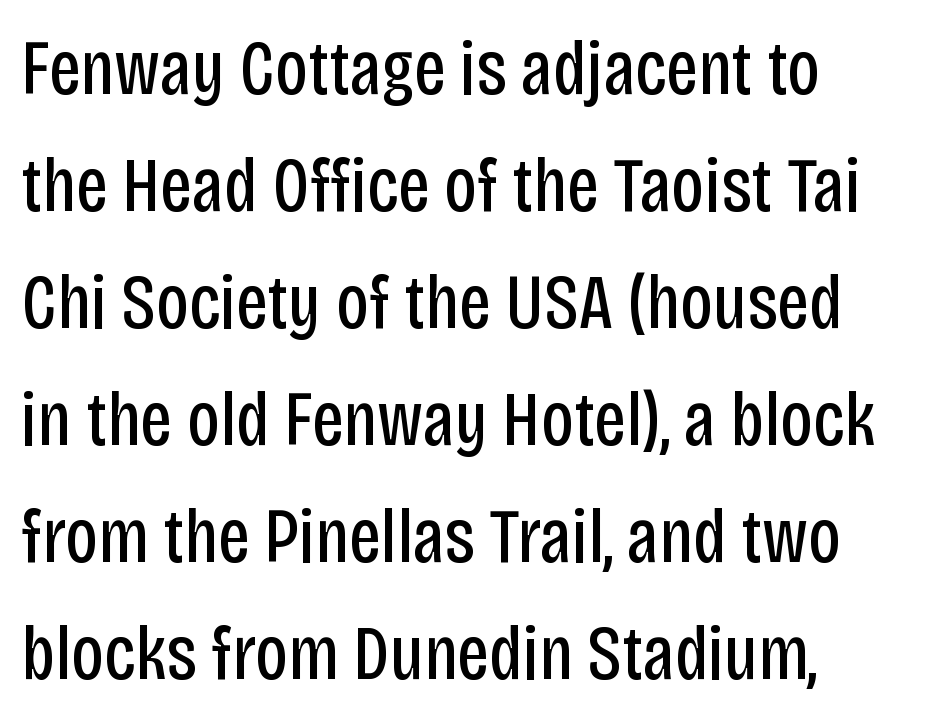
Q: Is the text bold? A: No.
Q: Is the text italic (slanted)? A: No, it is upright.
Q: Is the typeface a serif or a sans-serif typeface? A: Sans-serif.
Q: Is the text underlined? A: No.
Q: Is the spacing between letters normal or unusually wide? A: Normal.
Q: Is the spacing between lines tight, normal or loose? A: Normal.
Q: Width (condensed, normal, or wide)? A: Condensed.
Q: Stroke contrast? A: Low.
Q: x-height? A: Large.
Q: Monospaced? A: No.
